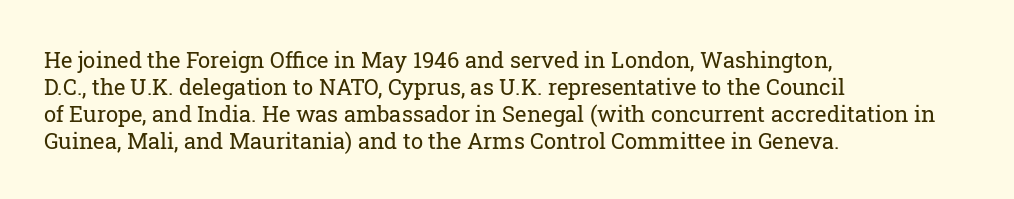
Q: Is the text bold? A: No.
Q: Is the text italic (slanted)? A: No, it is upright.
Q: Is the text underlined? A: No.
Q: How is the paragraph aligned? A: Left-aligned.
Q: Is the spacing between letters normal or unusually wide? A: Normal.
